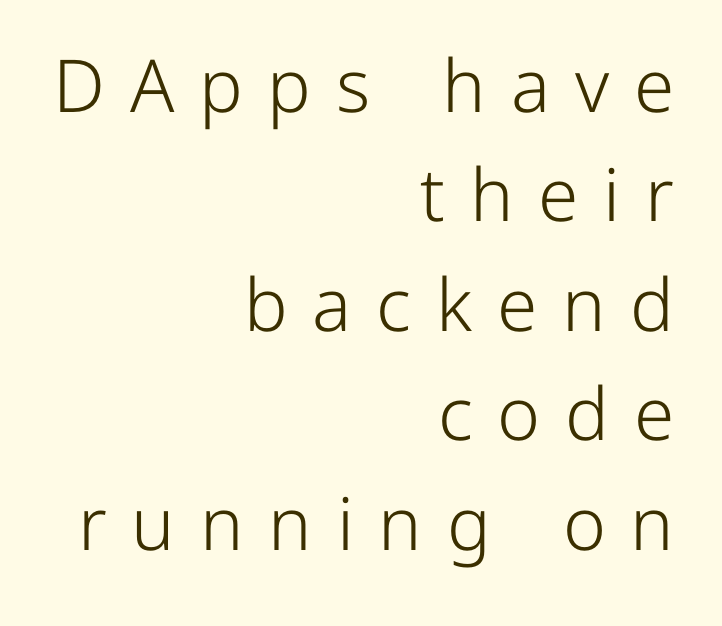
The compositor pushed each line to the right boundary. Varying glyph widths throughout — classic text-font behaviour. The strip under each line holds only bare page. Quick note: interline space is typical. Type style note: lacks serifs.
